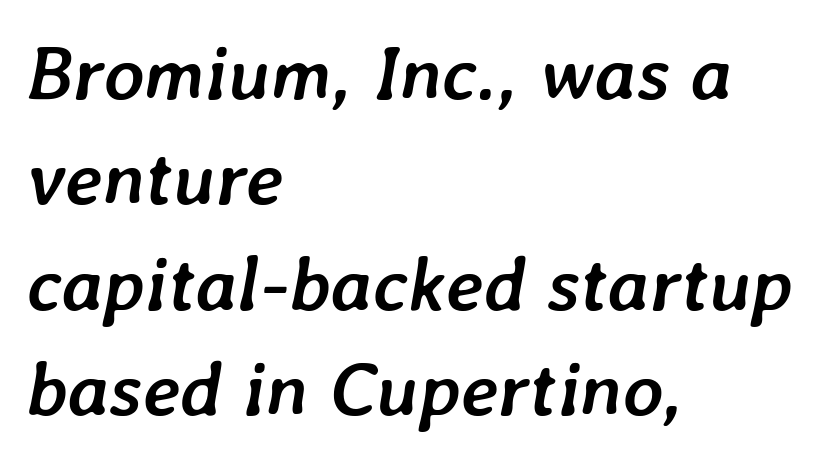
{"italic": "yes", "lean": "right", "slant_degrees": 7, "bold": "yes", "weight": "semibold", "width": "normal", "stroke_contrast": "low", "x_height": "medium", "monospaced": "no", "underline": "no", "align": "left", "line_spacing": "normal", "line_spacing_ratio": 1.37, "letter_spacing": "normal", "letter_spacing_em": 0.0, "glyph_px": 77}
